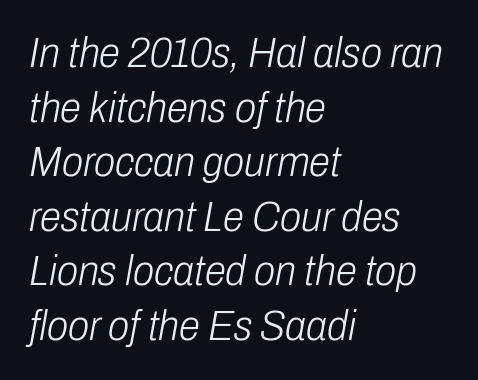
A typesetter would call this zero additional tracking. The rendering uses natural spacing where letterforms have individual widths. The lines in this sample share a left origin and differ only in where they stop. The passage shown is not underscored anywhere. Nothing heavy about these letters — not bold at all. Designer's note — italics engaged.
